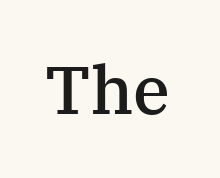
{"serif": "yes", "italic": "no", "bold": "semi", "weight": "semibold", "width": "normal", "stroke_contrast": "medium", "x_height": "medium", "monospaced": "no", "underline": "no", "letter_spacing": "normal", "letter_spacing_em": 0.0, "glyph_px": 67}
